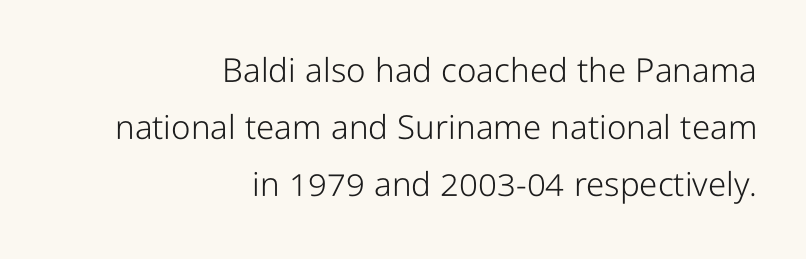
Q: Is the text bold? A: No.
Q: Is the text italic (slanted)? A: No, it is upright.
Q: Is the typeface a serif or a sans-serif typeface? A: Sans-serif.
Q: Is the text underlined? A: No.
Q: How is the paragraph aligned? A: Right-aligned.
Q: Is the spacing between letters normal or unusually wide? A: Normal.
Q: Width (condensed, normal, or wide)? A: Condensed.
Q: Stroke contrast? A: Low.
Q: x-height? A: Medium.
Q: Monospaced? A: No.
